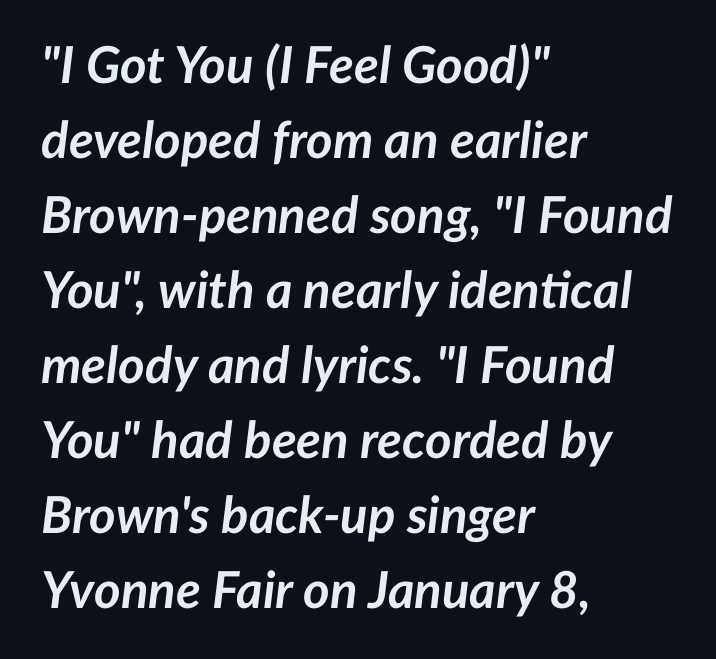
{"italic": "yes", "lean": "right", "slant_degrees": 7, "bold": "yes", "weight": "semibold", "width": "normal", "stroke_contrast": "low", "x_height": "medium", "monospaced": "no", "underline": "no", "align": "left", "line_spacing": "normal", "line_spacing_ratio": 1.47, "letter_spacing": "normal", "letter_spacing_em": 0.0, "glyph_px": 51}
